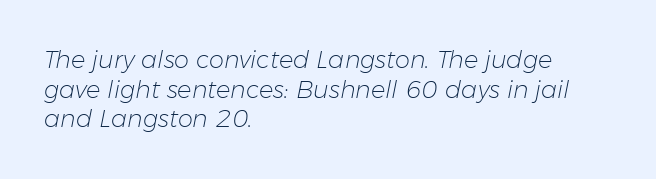
The image shows 24 px text type, italic (leaning right); set left-aligned, line spacing 1.23x, normal letter spacing, not underlined.
